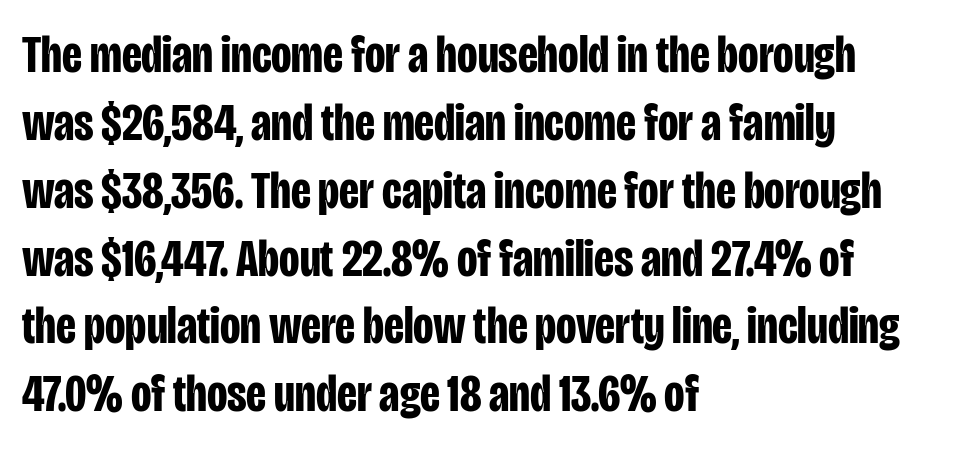
The image shows 53 px bold, condensed sans-serif type, upright; set left-aligned, normal line spacing (1.28x), normal letter spacing, not underlined; low stroke contrast and a large x-height.
